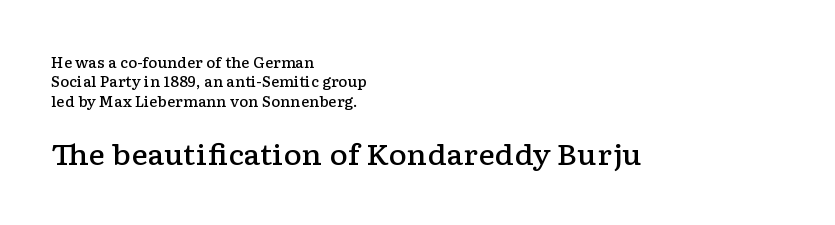
{"serif": "yes", "italic": "no", "bold": "semi", "weight": "semibold", "width": "wide", "stroke_contrast": "low", "x_height": "medium", "monospaced": "no", "underline": "no", "align": "left", "line_spacing": "normal", "line_spacing_ratio": 1.39, "letter_spacing": "normal", "letter_spacing_em": 0.0, "larger_block": "second", "size_ratio": 2.0, "glyph_px": 28}
